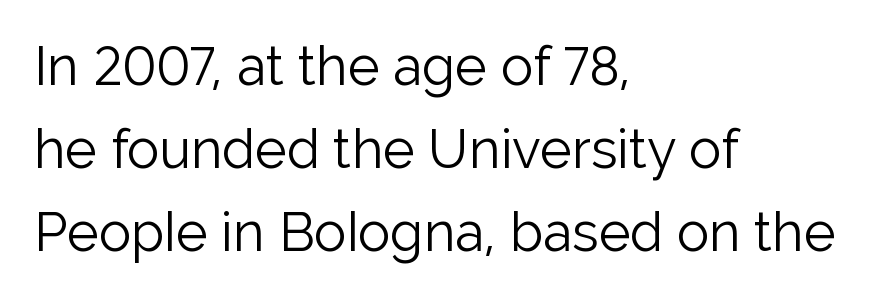
Q: Is the text bold? A: No.
Q: Is the text italic (slanted)? A: No, it is upright.
Q: Is the typeface a serif or a sans-serif typeface? A: Sans-serif.
Q: Is the text underlined? A: No.
Q: How is the paragraph aligned? A: Left-aligned.
Q: Is the spacing between letters normal or unusually wide? A: Normal.
Q: Is the spacing between lines tight, normal or loose? A: Normal.
Q: Width (condensed, normal, or wide)? A: Normal.
Q: Stroke contrast? A: Low.
Q: x-height? A: Medium.
Q: Monospaced? A: No.
